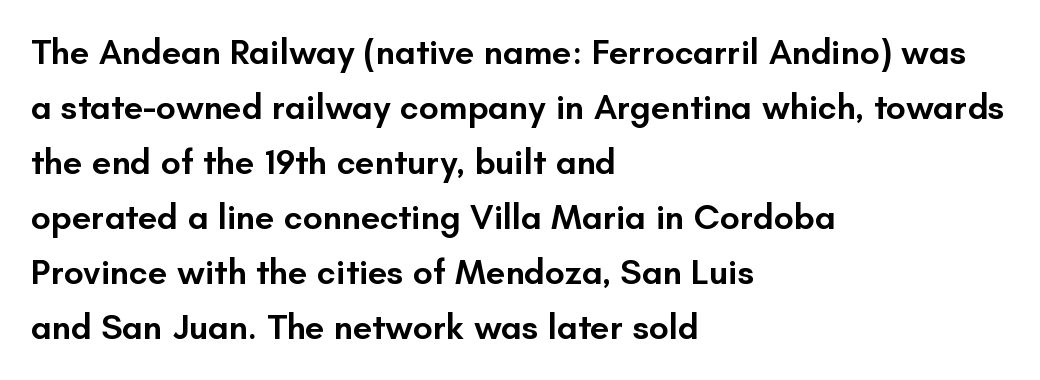
{"serif": "no", "italic": "no", "bold": "semi", "weight": "semibold", "width": "normal", "stroke_contrast": "low", "x_height": "small", "monospaced": "no", "underline": "no", "align": "left", "line_spacing": "normal", "line_spacing_ratio": 1.57, "letter_spacing": "normal", "letter_spacing_em": 0.0, "glyph_px": 35}
